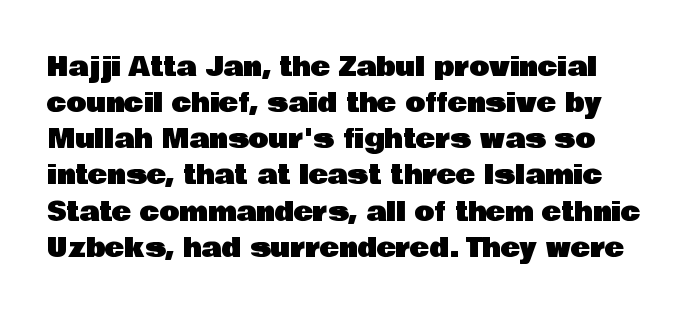
The image shows 26 px text type, upright; set normal line spacing (1.39x), normal letter spacing, not underlined.
